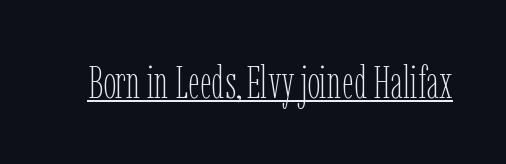
On a weight scale, this lands at 450 or below. The rendering uses the underline text-decoration. Ascenders rise straight up at ninety degrees. Varying glyph widths throughout — classic text-font behaviour.
